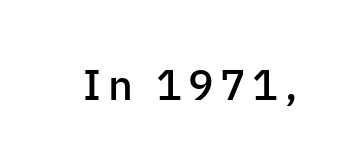
The image shows 43 px semibold sans-serif type, upright; set not underlined; low stroke contrast and a medium x-height.
